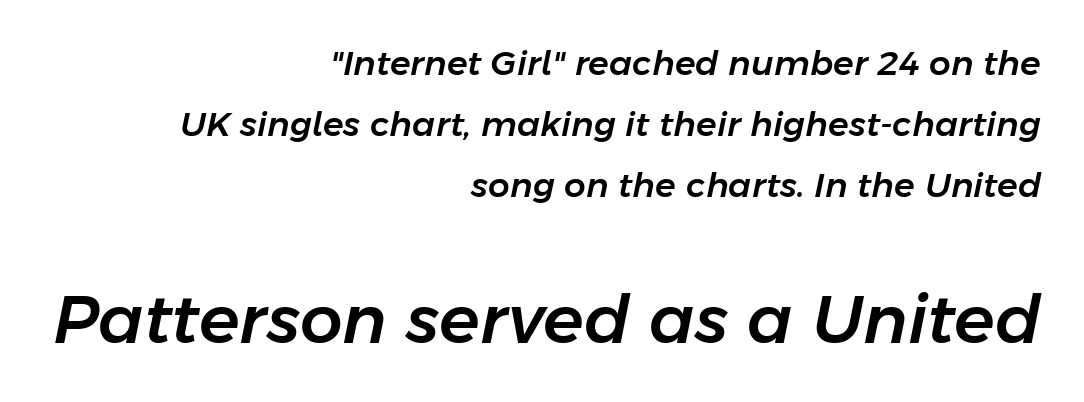
The image shows 67 px text type, italic (leaning right); set right-aligned, line spacing 1.8x, normal letter spacing, not underlined; the second (bottom) block is 1.97x larger; low stroke contrast and a medium x-height.
